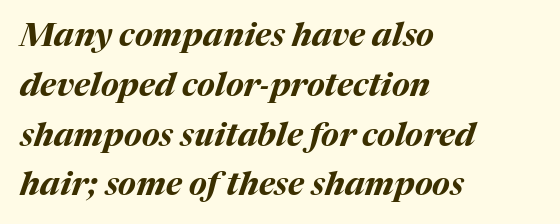
Every row of glyphs begins at an identical x-position on the left. The gap between lines stays unmarked. Here the designer chose a conventional face with non-uniform glyph widths. Heft: maximum for text — a bold.
